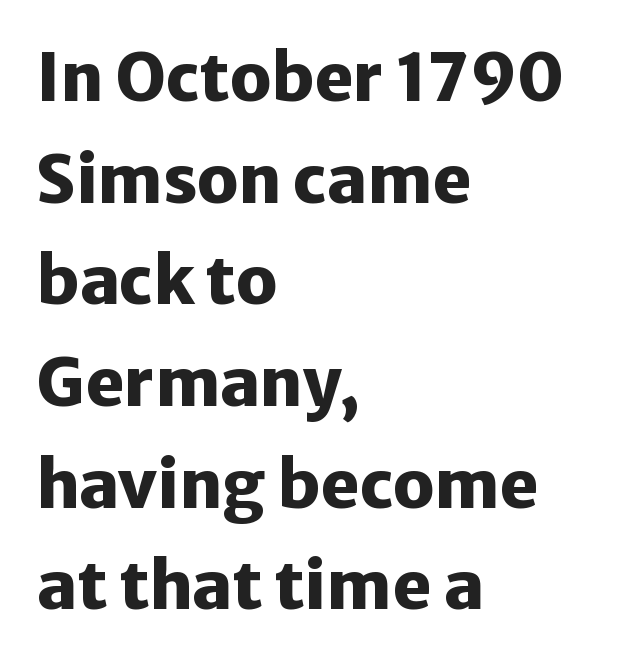
{"serif": "no", "italic": "no", "bold": "yes", "weight": "heavy", "width": "normal", "stroke_contrast": "low", "x_height": "medium", "monospaced": "no", "underline": "no", "align": "left", "line_spacing": "normal", "line_spacing_ratio": 1.54, "letter_spacing": "normal", "letter_spacing_em": 0.0, "glyph_px": 66}
